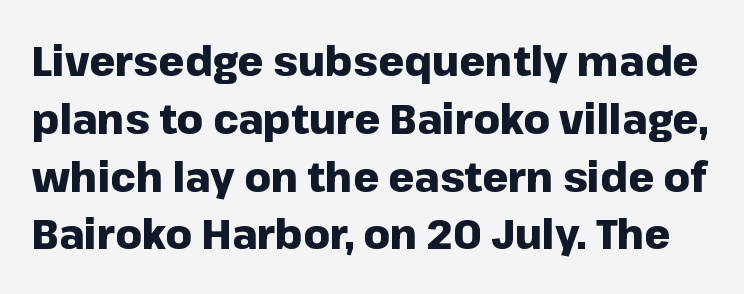
The image shows 41 px heavy sans-serif type, upright; set normal line spacing (1.41x), normal letter spacing, not underlined; low stroke contrast and a medium x-height.
